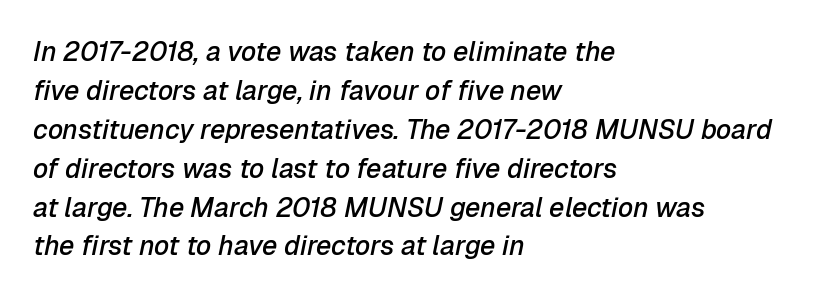
{"italic": "yes", "lean": "right", "slant_degrees": 12, "bold": "semi", "underline": "no", "align": "left", "line_spacing": "normal", "line_spacing_ratio": 1.44, "letter_spacing": "normal", "letter_spacing_em": 0.0, "glyph_px": 27}
